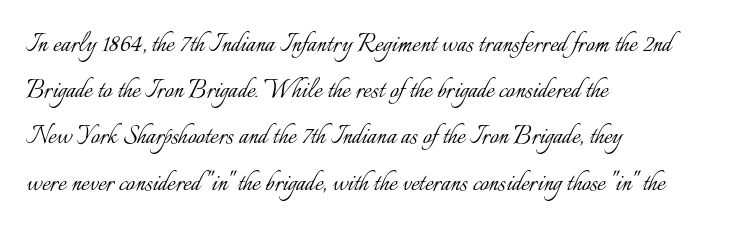
The rendering uses natural spacing where letterforms have individual widths. Each row of text sits above clean, open space. Heaviness? Minimal to ordinary, like unemphasized prose.
